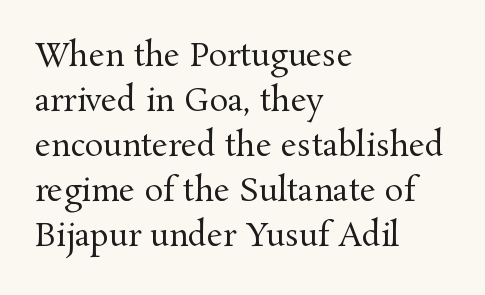
Q: Is the text bold? A: No.
Q: Is the text italic (slanted)? A: No, it is upright.
Q: Is the typeface a serif or a sans-serif typeface? A: Serif.
Q: Is the text underlined? A: No.
Q: How is the paragraph aligned? A: Left-aligned.
Q: Is the spacing between letters normal or unusually wide? A: Normal.
Q: Is the spacing between lines tight, normal or loose? A: Normal.
Q: Width (condensed, normal, or wide)? A: Normal.
Q: Stroke contrast? A: Medium.
Q: x-height? A: Medium.
Q: Monospaced? A: No.
